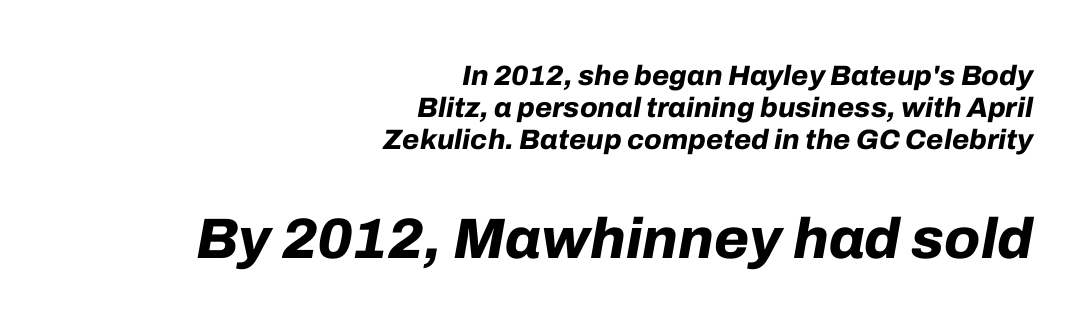
The more generous point size was reserved for the lower chunk. Slanted lettering throughout. The characters look thick and weighty, a clear bold. The vertical gap from one line to the next is small. Is the block centered? No — it sits flush against the right margin.
